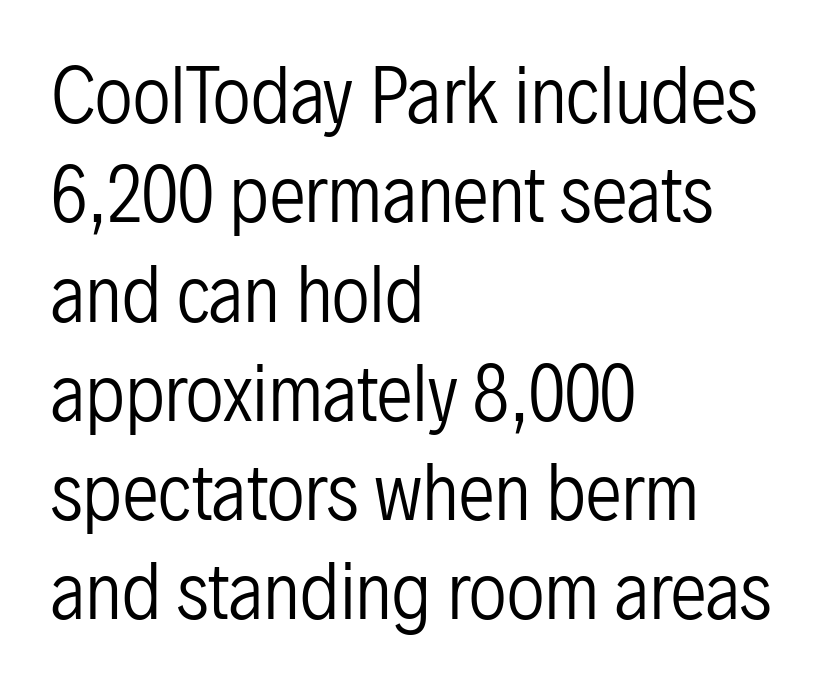
A typesetter would call this proportional, since set widths differ per character. This is not heavy type; no bold has been used. This block has exactly the height ordinary leading produces. Each row of text sits above clean, open space. Which margin do the lines hug? The left one — the right edge is uneven.
